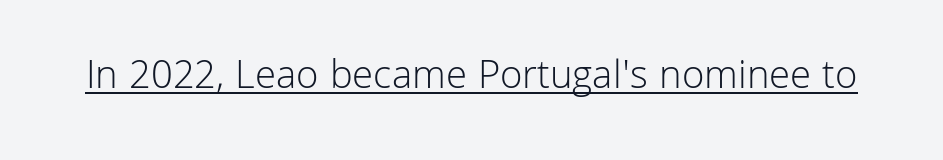
When letters stand straight like this, we call the style roman or upright. Nothing sits at the stroke ends, so this counts as sans-serif. The rendering uses the underline text-decoration. Caption: face not bold, strokes unweighted.
